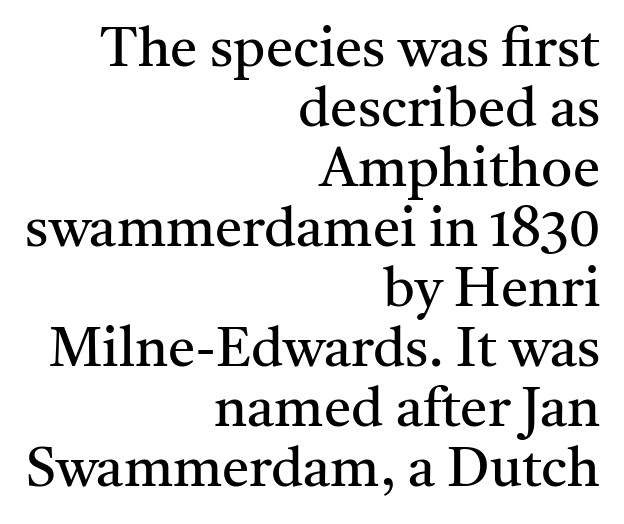
Nope, not italic — everything's standing straight. Here the designer chose a conventional face with non-uniform glyph widths. Typeset ragged left — the right edge is the straight one. Standard letterfit; no display-style spreading of the glyphs.
